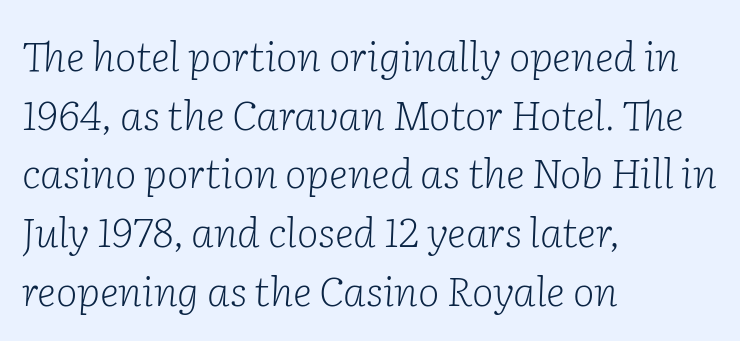
Q: Is the text bold? A: No.
Q: Is the text italic (slanted)? A: Yes, it leans right by about 2 degrees.
Q: Is the typeface a serif or a sans-serif typeface? A: Serif.
Q: Is the text underlined? A: No.
Q: How is the paragraph aligned? A: Left-aligned.
Q: Is the spacing between letters normal or unusually wide? A: Normal.
Q: Is the spacing between lines tight, normal or loose? A: Normal.
Q: Width (condensed, normal, or wide)? A: Normal.
Q: Stroke contrast? A: Low.
Q: x-height? A: Medium.
Q: Monospaced? A: No.
